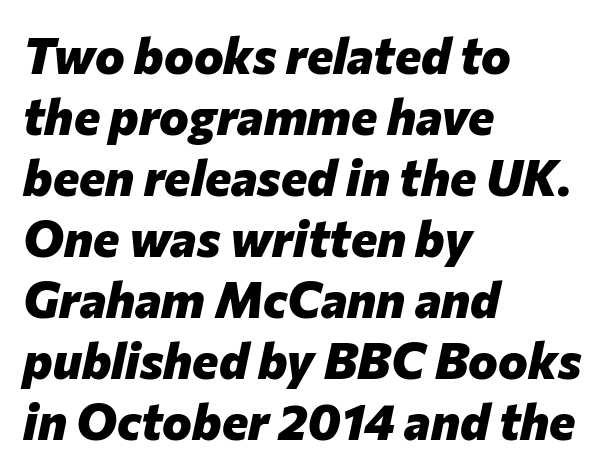
Q: Is the text bold? A: Yes.
Q: Is the text italic (slanted)? A: Yes, it leans right by about 12 degrees.
Q: Is the text underlined? A: No.
Q: How is the paragraph aligned? A: Left-aligned.
Q: Is the spacing between letters normal or unusually wide? A: Normal.
Q: Width (condensed, normal, or wide)? A: Normal.
Q: Stroke contrast? A: Low.
Q: x-height? A: Medium.
Q: Monospaced? A: No.
